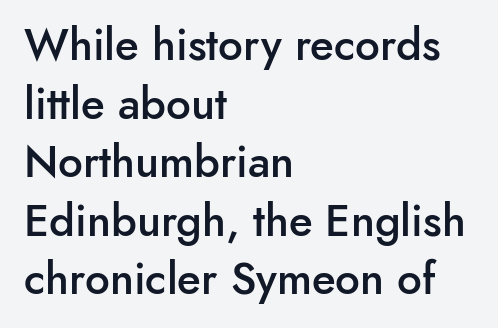
{"serif": "no", "italic": "no", "bold": "semi", "weight": "semibold", "width": "normal", "stroke_contrast": "low", "x_height": "small", "monospaced": "no", "underline": "no", "align": "left", "line_spacing": "normal", "line_spacing_ratio": 1.33, "letter_spacing": "normal", "letter_spacing_em": 0.0, "glyph_px": 44}
